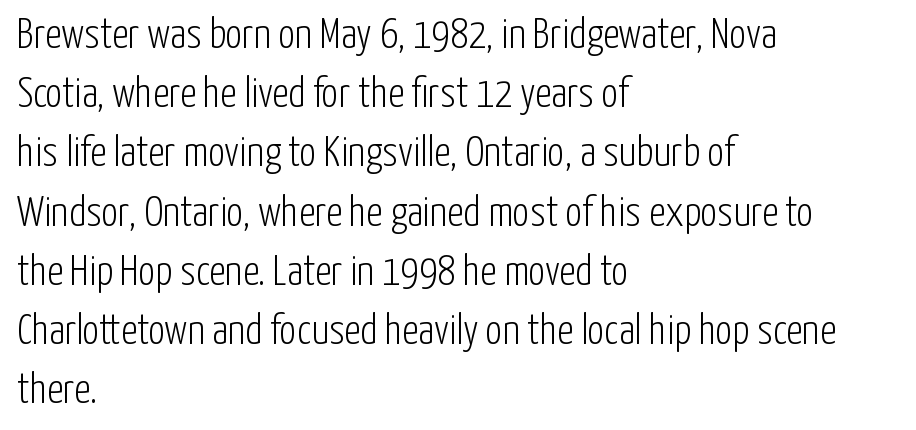
The image shows 42 px light, condensed sans-serif type, upright; set left-aligned, normal line spacing (1.41x), normal letter spacing, not underlined; low stroke contrast and a medium x-height.
